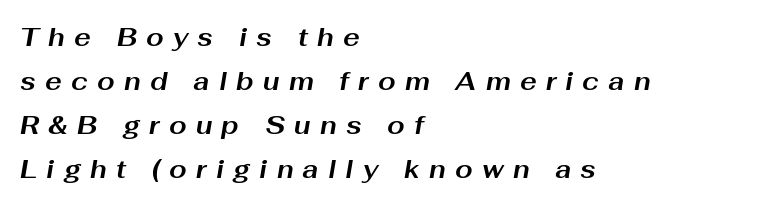
Heavy, bold letterforms. The paragraph shown leans on its left margin. The letters are slanted; this is an italic face. Plain, unruled lines of type.
